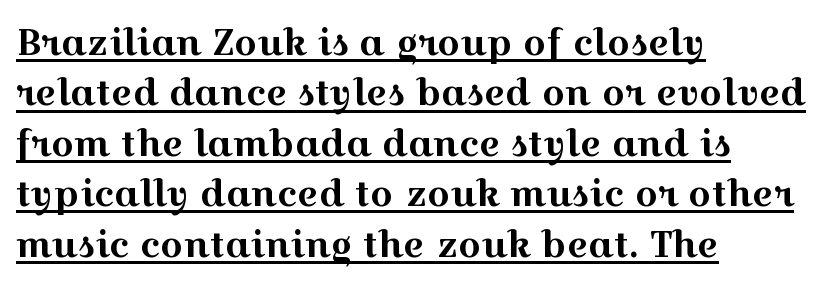
The image shows 36 px wide serif type, upright; set left-aligned, normal line spacing (1.4x), normal letter spacing, underlined; a medium x-height.
